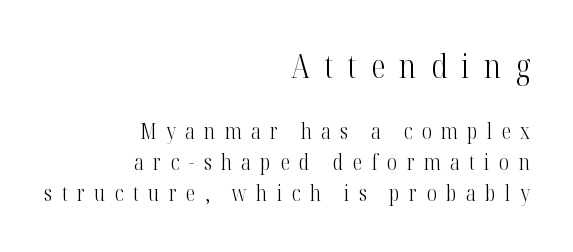
{"serif": "yes", "italic": "no", "bold": "no", "weight": "light", "width": "condensed", "stroke_contrast": "high", "x_height": "medium", "monospaced": "no", "underline": "no", "align": "right", "line_spacing": "normal", "line_spacing_ratio": 1.48, "letter_spacing": "wide", "letter_spacing_em": 0.45, "larger_block": "first", "size_ratio": 1.52, "glyph_px": 32}
